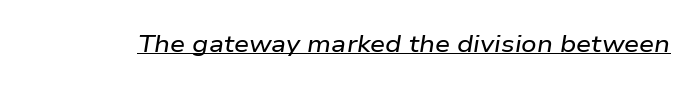
{"italic": "yes", "lean": "right", "slant_degrees": 9, "underline": "yes", "letter_spacing": "normal", "letter_spacing_em": 0.0, "glyph_px": 24}
